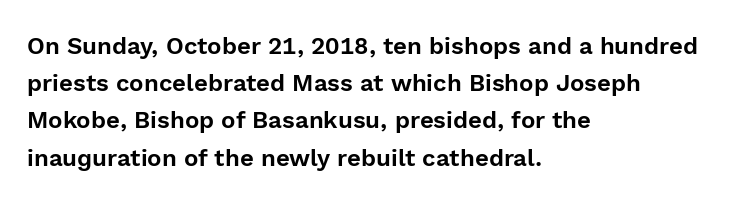
{"italic": "no", "underline": "no", "align": "left", "line_spacing": "normal", "line_spacing_ratio": 1.55, "letter_spacing": "normal", "letter_spacing_em": 0.0, "glyph_px": 24}
